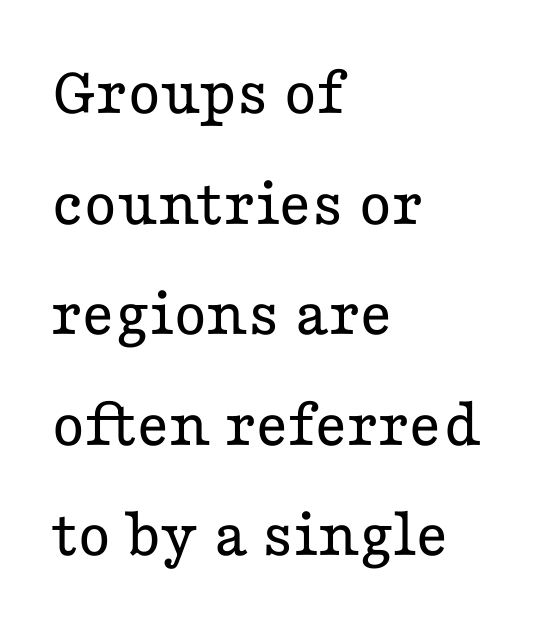
The image shows 70 px regular-weight, wide serif type, upright; set left-aligned, normal line spacing (1.58x), normal letter spacing, not underlined; low stroke contrast and a medium x-height.
